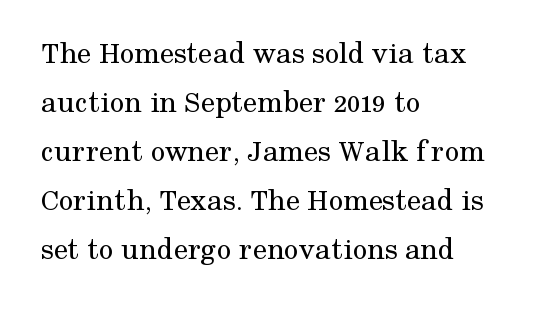
The lines are quadded left. Compared with typical paragraphs, the rows here are spaced about the same. A roman cut, with each character standing at attention. The letterforms sit shoulder to shoulder at normal distance.
